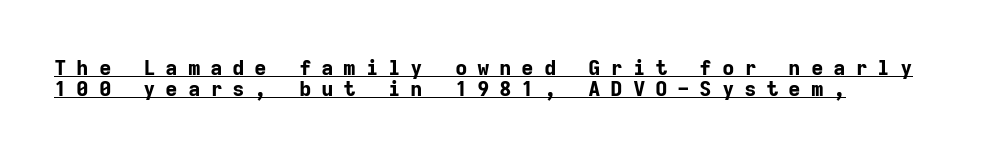
These lines carry a lot of weight — the face is fully bold. Tracking here is generous; glyphs stand well apart from one another. The designer dialed line spacing down below the default. This is the regular roman posture of the typeface.
